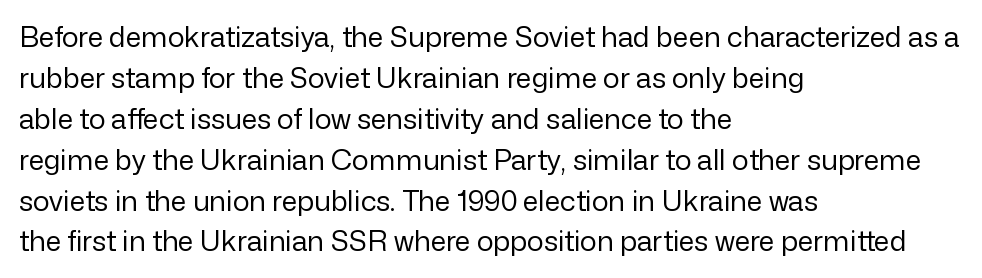
The image shows 28 px regular-weight sans-serif type, upright; set left-aligned, normal line spacing (1.46x), normal letter spacing, not underlined; low stroke contrast and a medium x-height.
